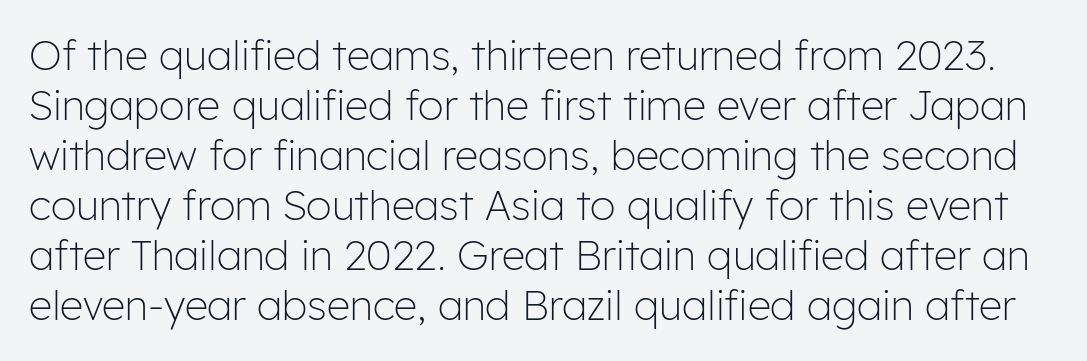
The image shows 41 px light sans-serif type, upright; set line spacing 1.22x, normal letter spacing, not underlined; low stroke contrast and a medium x-height.
